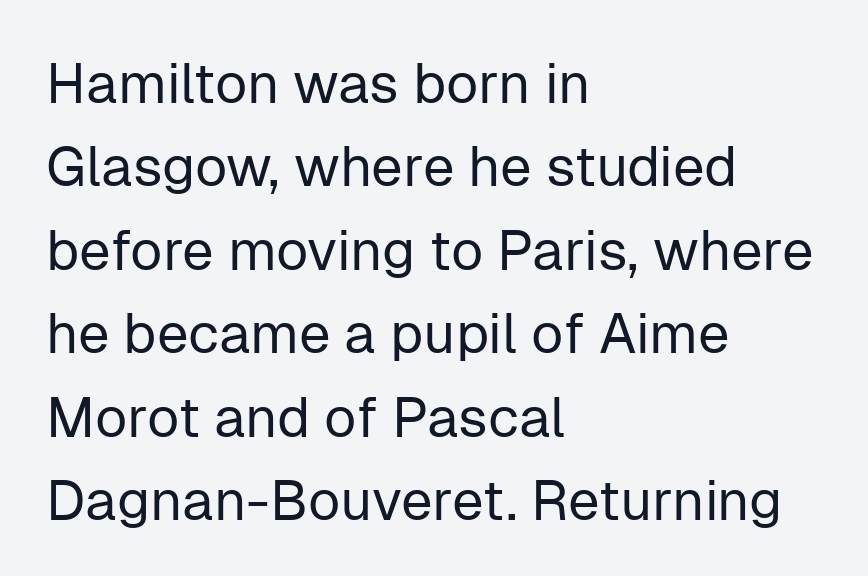
Standard letterfit; no display-style spreading of the glyphs. Look at the bottom of the vertical strokes: they stop flat, with no serifs. This sample keeps an unexceptional amount of space between lines. The weight tops out at a normal text grade.
